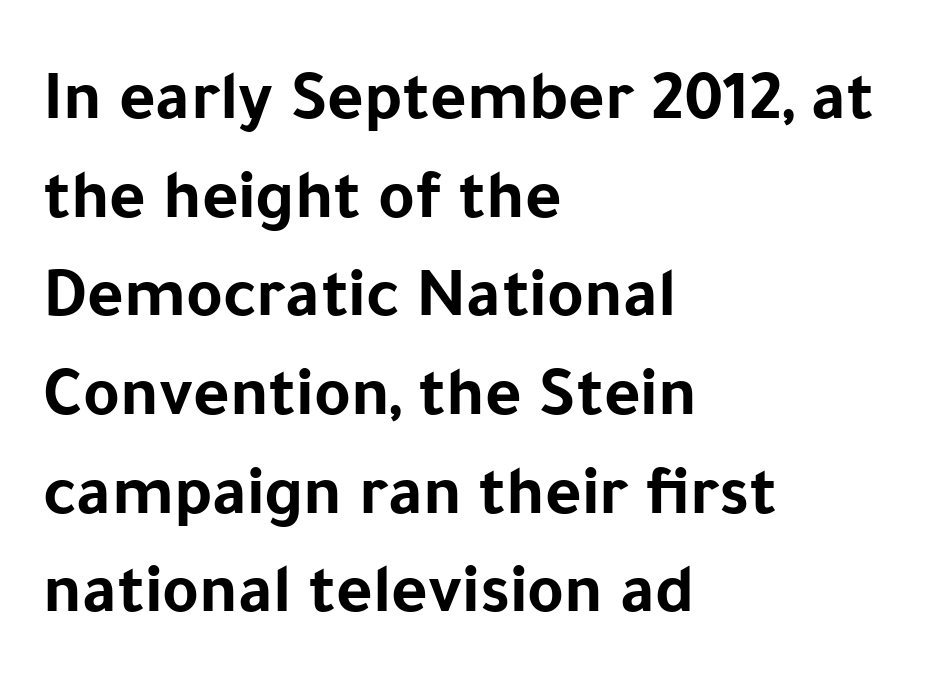
Lines of text with bare space underneath. Chunky letters — that's bold for sure. Looks like regular typesetting: each glyph gets only the width it needs. The face used here is rendered with its standard letterfit. Where is the straight margin? On the left.
